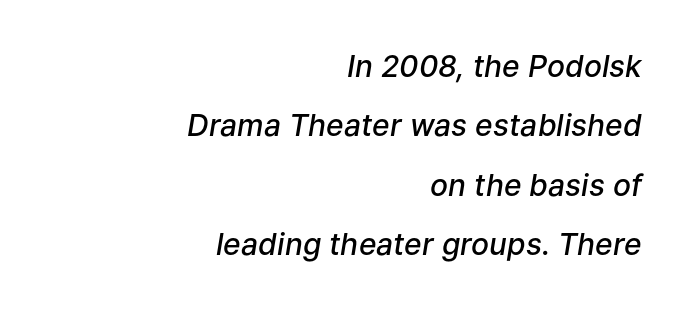
A clean baseline with only descenders dipping below it. These lines keep a tight, regular rhythm from letter to letter. Alignment: flush right. Students, this is semibold: more ink than regular, less than bold.
